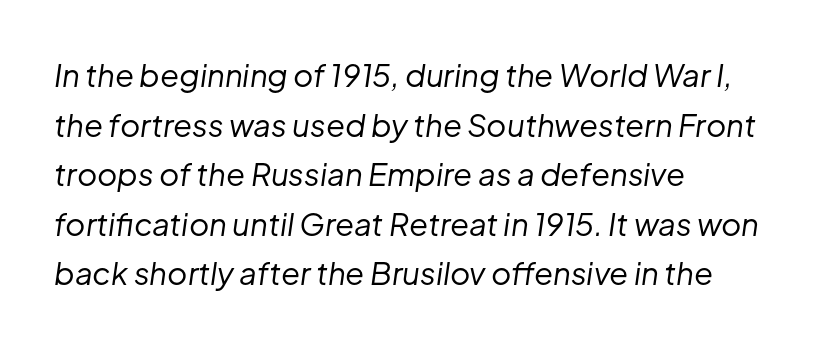
The image shows 31 px regular-weight type, italic (leaning right); set left-aligned, normal line spacing (1.6x), normal letter spacing, not underlined; low stroke contrast and a medium x-height.
